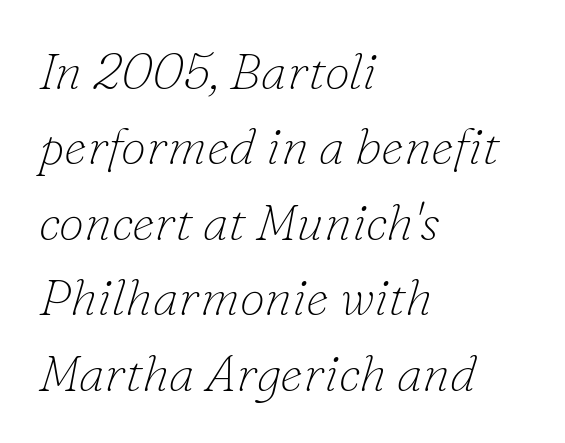
Q: Is the text bold? A: No.
Q: Is the text italic (slanted)? A: Yes, it leans right by about 16 degrees.
Q: Is the typeface a serif or a sans-serif typeface? A: Serif.
Q: Is the text underlined? A: No.
Q: How is the paragraph aligned? A: Left-aligned.
Q: Is the spacing between letters normal or unusually wide? A: Normal.
Q: Is the spacing between lines tight, normal or loose? A: Normal.
Q: Width (condensed, normal, or wide)? A: Normal.
Q: Stroke contrast? A: Low.
Q: x-height? A: Small.
Q: Monospaced? A: No.
